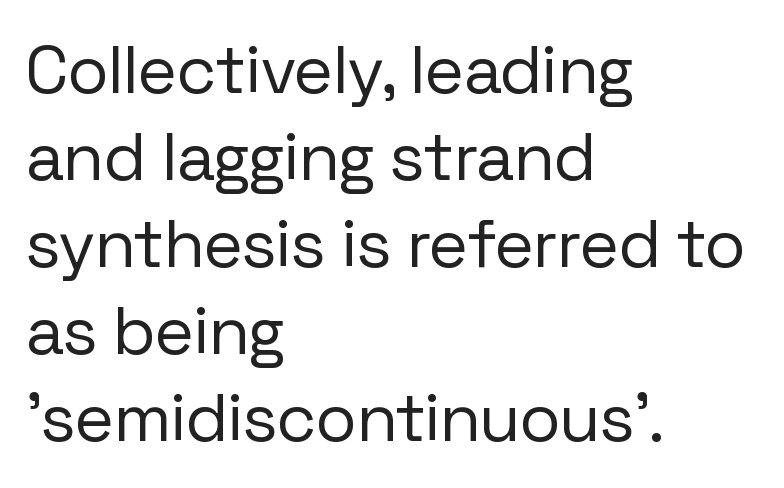
The image shows 68 px regular-weight sans-serif type, upright; set left-aligned, normal line spacing (1.28x), normal letter spacing, not underlined; low stroke contrast and a medium x-height.
